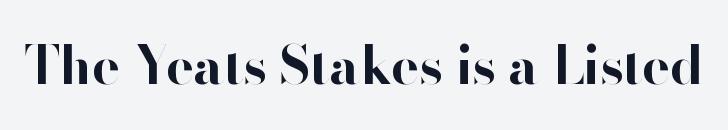
{"serif": "no", "italic": "no", "bold": "yes", "weight": "bold", "width": "normal", "stroke_contrast": "high", "x_height": "small", "monospaced": "no", "underline": "no", "letter_spacing": "normal", "letter_spacing_em": 0.0, "glyph_px": 52}
